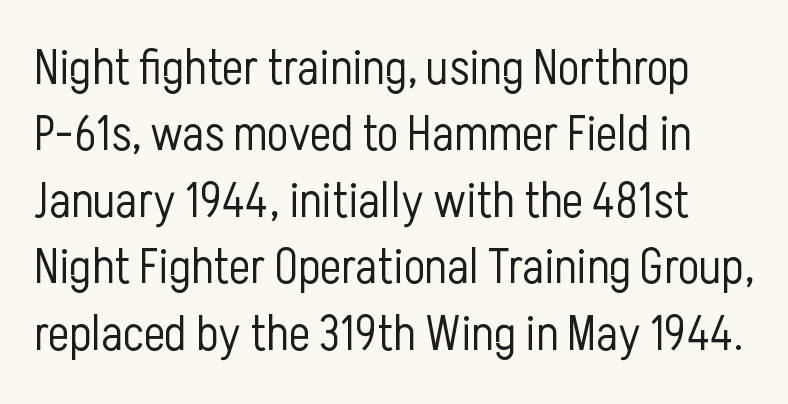
{"serif": "no", "italic": "no", "bold": "no", "weight": "light", "width": "condensed", "stroke_contrast": "low", "x_height": "medium", "monospaced": "no", "underline": "no", "line_spacing": "normal", "line_spacing_ratio": 1.33, "letter_spacing": "normal", "letter_spacing_em": 0.0, "glyph_px": 50}
